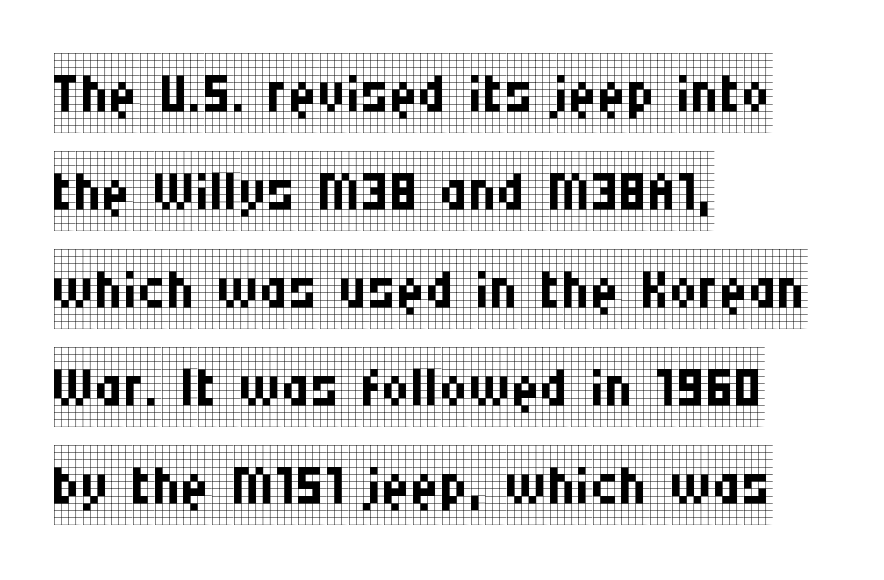
{"serif": "yes", "italic": "no", "bold": "no", "weight": "regular", "width": "condensed", "stroke_contrast": "low", "x_height": "large", "monospaced": "no", "underline": "no", "align": "left", "line_spacing_ratio": 1.24, "letter_spacing": "normal", "letter_spacing_em": 0.0, "glyph_px": 79}
